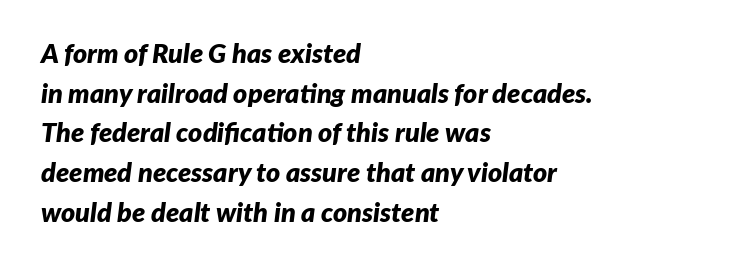
The image shows 27 px bold type, italic (leaning right); set left-aligned, normal line spacing (1.47x), normal letter spacing, not underlined.
